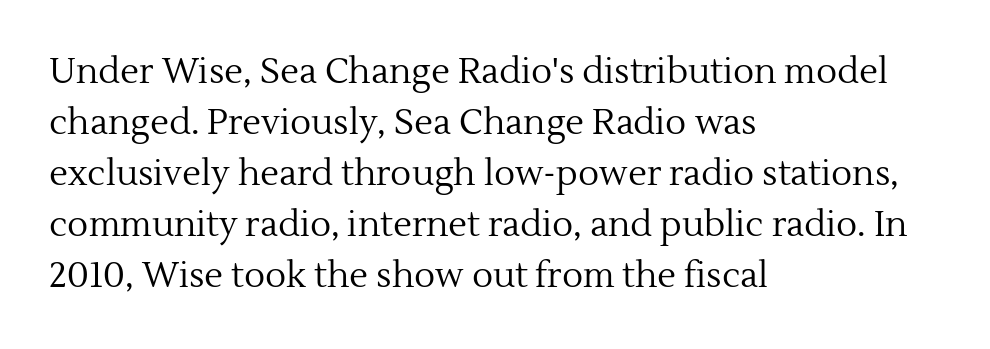
{"serif": "yes", "italic": "no", "bold": "no", "weight": "regular", "width": "normal", "x_height": "medium", "monospaced": "no", "underline": "no", "align": "left", "line_spacing": "normal", "line_spacing_ratio": 1.46, "letter_spacing": "normal", "letter_spacing_em": 0.0, "glyph_px": 35}
